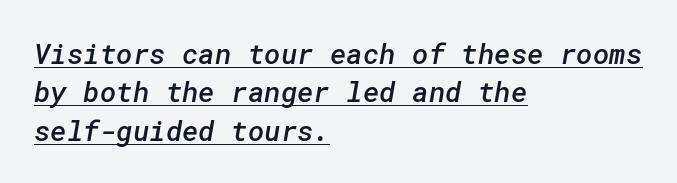
Q: Is the text bold? A: Semi-bold.
Q: Is the typeface a serif or a sans-serif typeface? A: Sans-serif.
Q: Is the text underlined? A: Yes.
Q: How is the paragraph aligned? A: Left-aligned.
Q: Is the spacing between letters normal or unusually wide? A: Normal.
Q: Is the spacing between lines tight, normal or loose? A: Normal.
Q: Width (condensed, normal, or wide)? A: Normal.
Q: Stroke contrast? A: Low.
Q: x-height? A: Medium.
